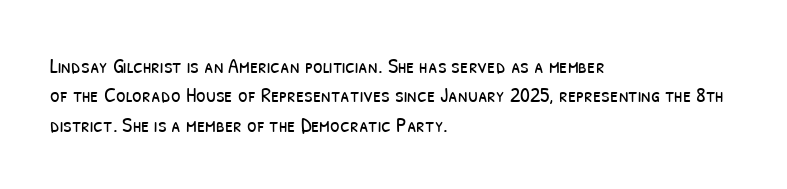
The image shows 22 px text type; set left-aligned, normal line spacing (1.34x), normal letter spacing, not underlined.
